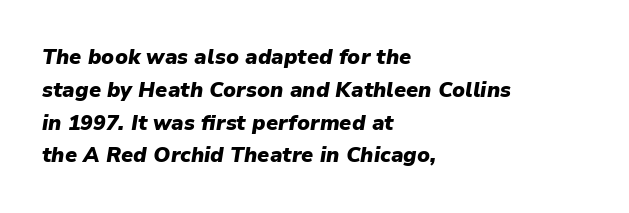
{"italic": "yes", "lean": "right", "slant_degrees": 9, "bold": "yes", "underline": "no", "align": "left", "line_spacing": "normal", "line_spacing_ratio": 1.56, "letter_spacing": "normal", "letter_spacing_em": 0.0, "glyph_px": 21}
